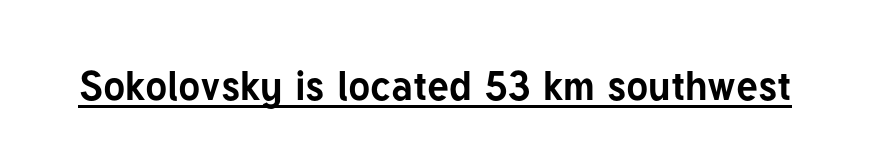
Q: Is the text bold? A: Yes.
Q: Is the text italic (slanted)? A: No, it is upright.
Q: Is the typeface a serif or a sans-serif typeface? A: Sans-serif.
Q: Is the text underlined? A: Yes.
Q: Is the spacing between letters normal or unusually wide? A: Normal.
Q: Width (condensed, normal, or wide)? A: Normal.
Q: Stroke contrast? A: Low.
Q: x-height? A: Medium.
Q: Monospaced? A: No.
